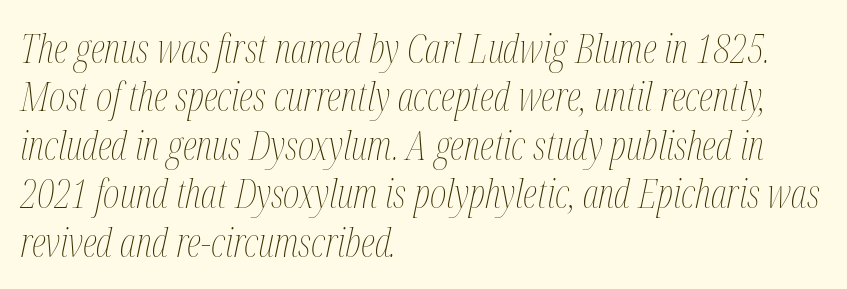
Counters stay open thanks to moderate or lighter strokes. The face used here is proportionally spaced, like ordinary book or web type. The specimen reads as italic at a glance. Alignment: flush left. Anything drawn beneath the words? Only blank space.
